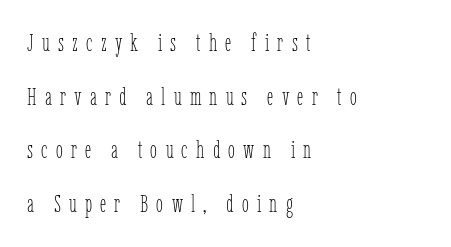
All the whitespace from short lines collects on the right. Beneath every word, the page is bare. Is there any slant? The stems are plumb. These lines have a slow, spaced-out rhythm from letter to letter. Stems here are at most as thick as an everyday book face.
